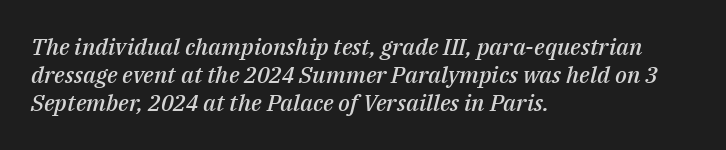
In terms of letterspacing, this is plain default setting. The font's italic variant was chosen for this text. Unmarked baselines from the first word to the last. Notice the strokes are somewhat thickened but not fully heavy: this is a semibold. Compared with a centered layout, this one pins lines to the left instead.
